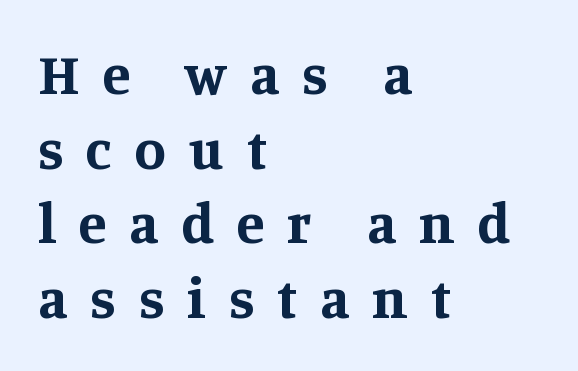
The typesetting leans heavy: a genuine bold. You can tell it's not italic because the verticals are truly vertical. A normal amount of white space separates one row of letters from the next. Anything drawn beneath the words? Only blank space. Every row of glyphs begins at an identical x-position on the left.
